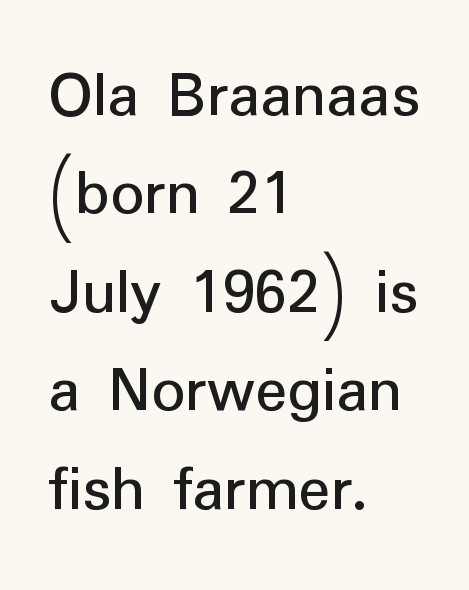
The lettering stays uniformly vertical, giving the passage a roman look. No extra tracking has been applied to these lines. The paragraph shown leans on its left margin. The passage shown is typeset with a sans-serif family. The designer left line spacing at the default.
